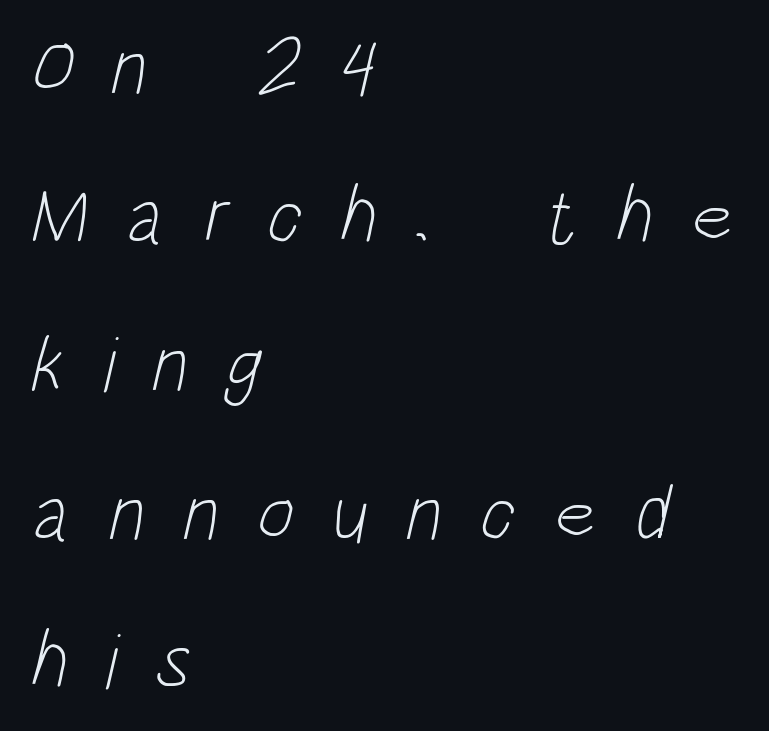
Q: Is the text bold? A: No.
Q: Is the typeface a serif or a sans-serif typeface? A: Sans-serif.
Q: Is the text underlined? A: No.
Q: How is the paragraph aligned? A: Left-aligned.
Q: Is the spacing between letters normal or unusually wide? A: Unusually wide.
Q: Width (condensed, normal, or wide)? A: Condensed.
Q: Stroke contrast? A: Low.
Q: x-height? A: Large.
Q: Monospaced? A: No.
